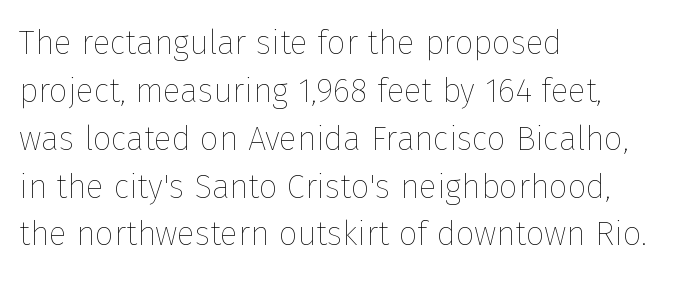
{"italic": "no", "bold": "no", "weight": "thin", "width": "normal", "stroke_contrast": "low", "x_height": "medium", "monospaced": "no", "underline": "no", "align": "left", "line_spacing": "normal", "line_spacing_ratio": 1.45, "letter_spacing": "normal", "letter_spacing_em": 0.0, "glyph_px": 33}
